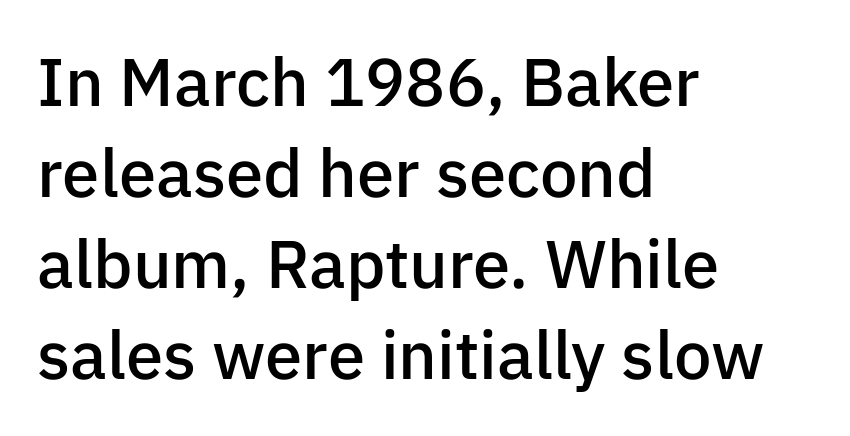
Q: Is the text bold? A: Semi-bold.
Q: Is the text italic (slanted)? A: No, it is upright.
Q: Is the typeface a serif or a sans-serif typeface? A: Sans-serif.
Q: Is the text underlined? A: No.
Q: How is the paragraph aligned? A: Left-aligned.
Q: Is the spacing between letters normal or unusually wide? A: Normal.
Q: Is the spacing between lines tight, normal or loose? A: Normal.
Q: Width (condensed, normal, or wide)? A: Normal.
Q: Stroke contrast? A: Low.
Q: x-height? A: Medium.
Q: Monospaced? A: No.
